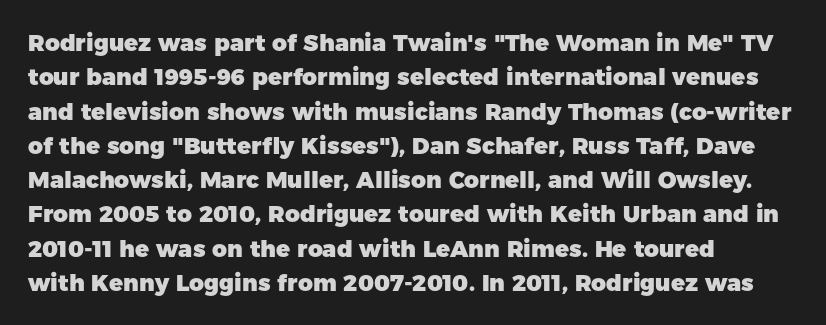
The image shows 23 px bold type, upright; set left-aligned, normal line spacing (1.49x), normal letter spacing, not underlined.
